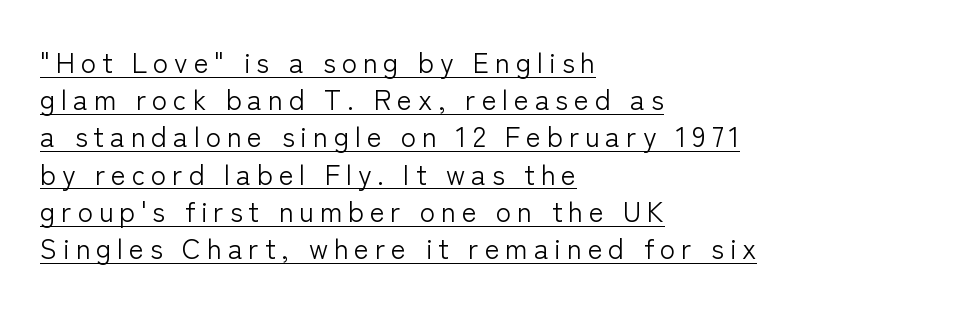
Q: Is the text bold? A: No.
Q: Is the text italic (slanted)? A: No, it is upright.
Q: Is the typeface a serif or a sans-serif typeface? A: Sans-serif.
Q: Is the text underlined? A: Yes.
Q: How is the paragraph aligned? A: Left-aligned.
Q: Is the spacing between letters normal or unusually wide? A: Unusually wide.
Q: Is the spacing between lines tight, normal or loose? A: Normal.
Q: Width (condensed, normal, or wide)? A: Normal.
Q: Stroke contrast? A: Low.
Q: x-height? A: Medium.
Q: Monospaced? A: No.
